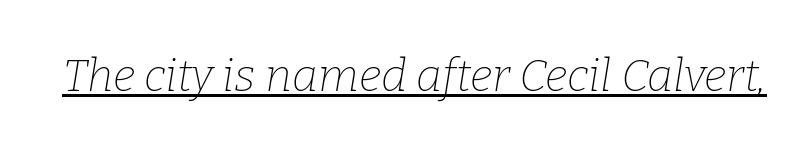
Spacing verdict: proportional, widths tailored to each character. Old-style or modern, the face here clearly has serifs. Think standard paragraph weight, or any step lighter than that. Designer's note — italics engaged. Emphasis is given by a line drawn under the lettering.
